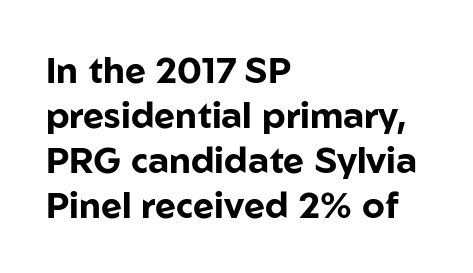
{"serif": "no", "italic": "no", "bold": "yes", "weight": "bold", "width": "normal", "stroke_contrast": "low", "x_height": "medium", "monospaced": "no", "underline": "no", "align": "left", "line_spacing": "normal", "line_spacing_ratio": 1.25, "letter_spacing": "normal", "letter_spacing_em": 0.0, "glyph_px": 36}
